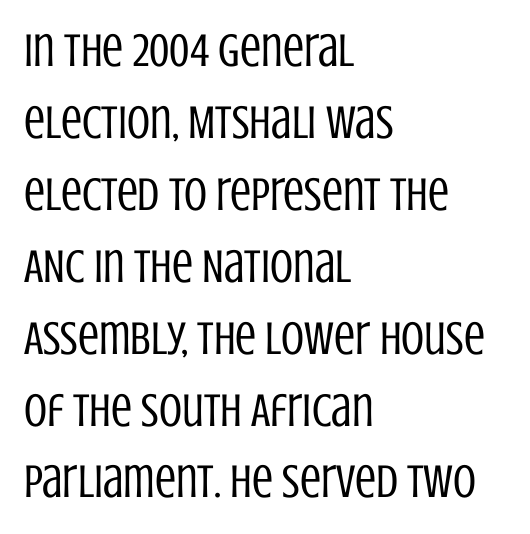
{"serif": "no", "italic": "no", "bold": "no", "weight": "regular", "width": "condensed", "stroke_contrast": "low", "x_height": "large", "monospaced": "no", "underline": "no", "align": "left", "line_spacing": "normal", "line_spacing_ratio": 1.53, "letter_spacing": "normal", "letter_spacing_em": 0.0, "glyph_px": 47}
